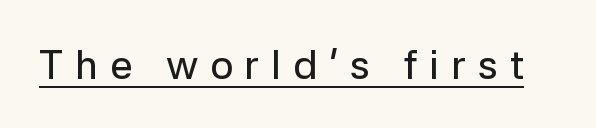
Q: Is the text italic (slanted)? A: No, it is upright.
Q: Is the typeface a serif or a sans-serif typeface? A: Sans-serif.
Q: Is the text underlined? A: Yes.
Q: Is the spacing between letters normal or unusually wide? A: Unusually wide.
Q: Width (condensed, normal, or wide)? A: Normal.
Q: Stroke contrast? A: Low.
Q: x-height? A: Medium.
Q: Monospaced? A: No.
